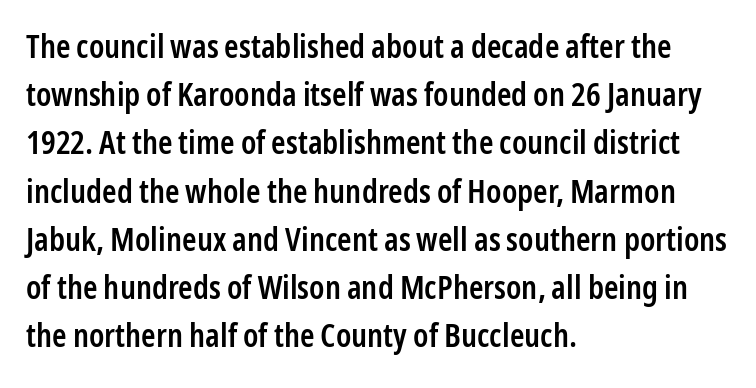
The image shows 33 px semibold, condensed sans-serif type, upright; set left-aligned, normal line spacing (1.46x), normal letter spacing, not underlined; low stroke contrast and a medium x-height.
